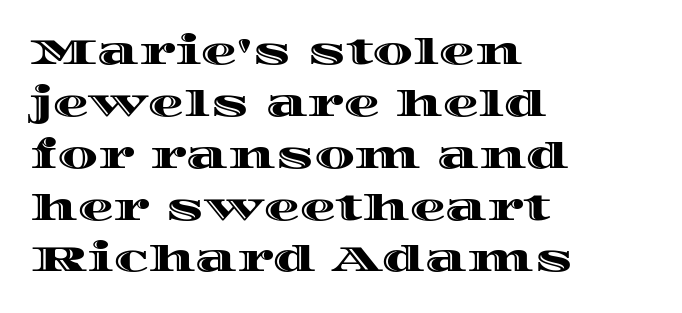
Visually the block forms a straight wall on the left and a jagged coastline on the right. Is there any slant? The stems are plumb. Note the varied advance widths — an 'i' is clearly narrower than an 'm'. Quick note: interline space is typical. Only glyphs here, with clear space below each row. There is no visible air inserted between adjacent glyphs.
